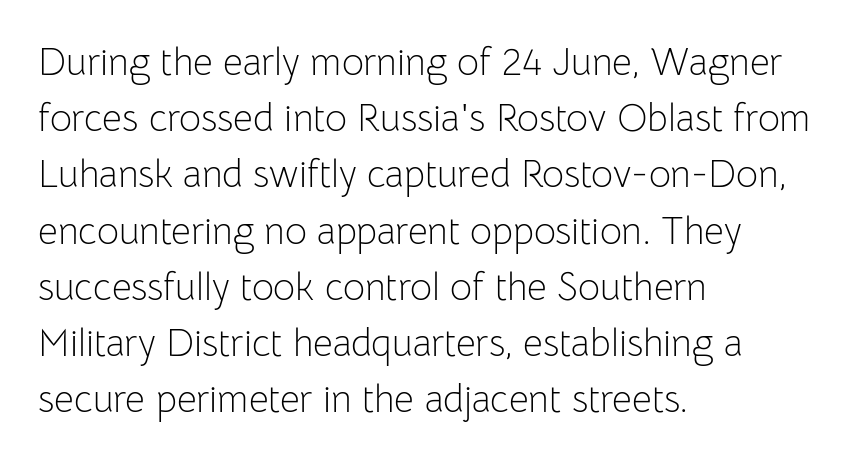
The image shows 38 px light sans-serif type, upright; set left-aligned, normal line spacing (1.48x), normal letter spacing, not underlined; low stroke contrast and a medium x-height.
